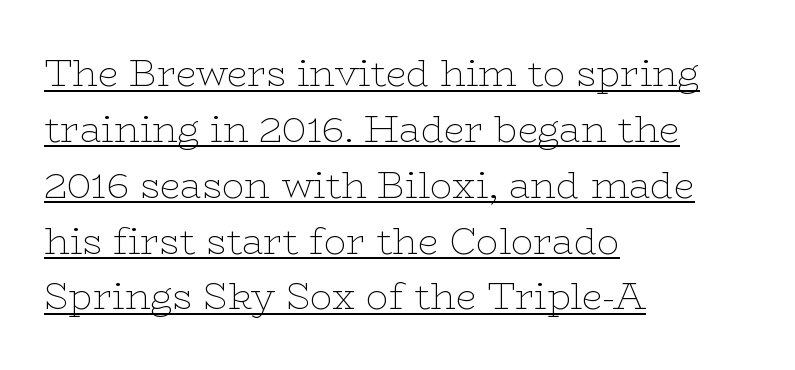
The paragraph shown leans on its left margin. Proportional: the letters do not fall into vertical columns. Every word sits above its own underline. Font category for this specimen: serif. A light-to-regular cut is what we see here. Line spacing here is normal.
